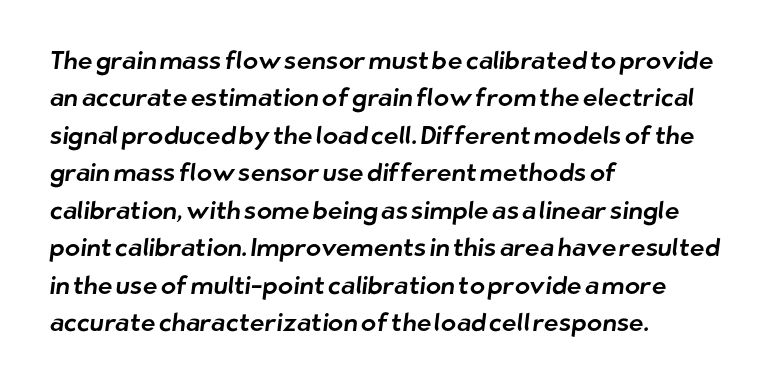
The image shows 25 px text type; set left-aligned, normal line spacing (1.5x), normal letter spacing, not underlined.
